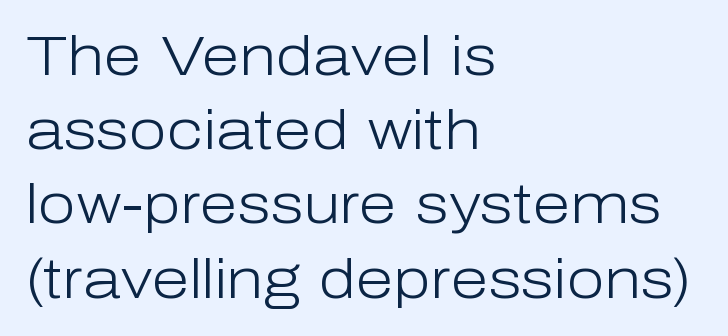
Q: Is the text bold? A: No.
Q: Is the text italic (slanted)? A: No, it is upright.
Q: Is the typeface a serif or a sans-serif typeface? A: Sans-serif.
Q: Is the text underlined? A: No.
Q: How is the paragraph aligned? A: Left-aligned.
Q: Is the spacing between letters normal or unusually wide? A: Normal.
Q: Is the spacing between lines tight, normal or loose? A: Normal.
Q: Width (condensed, normal, or wide)? A: Normal.
Q: Stroke contrast? A: Low.
Q: x-height? A: Medium.
Q: Monospaced? A: No.
